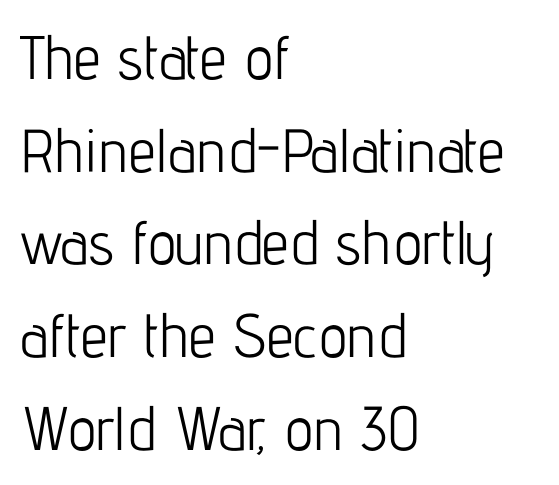
The image shows 61 px light, condensed sans-serif type, upright; set left-aligned, normal line spacing (1.52x), normal letter spacing, not underlined; low stroke contrast and a medium x-height.
